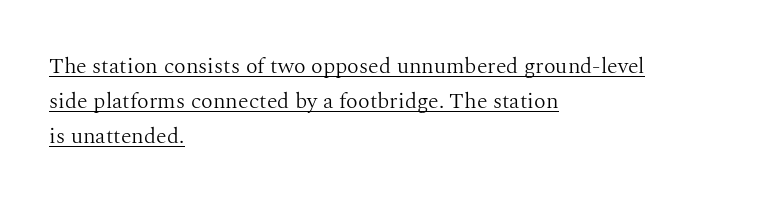
Casual observation: everything's shoved over to the left. No italicization has been applied; the sample stays upright. The block of text has a typical density, with ordinary space between rows. On a weight scale, this lands at 450 or below.
